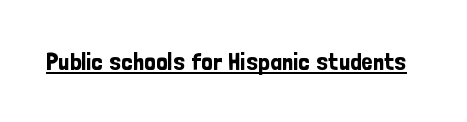
Q: Is the text italic (slanted)? A: No, it is upright.
Q: Is the text underlined? A: Yes.
Q: Is the spacing between letters normal or unusually wide? A: Normal.
